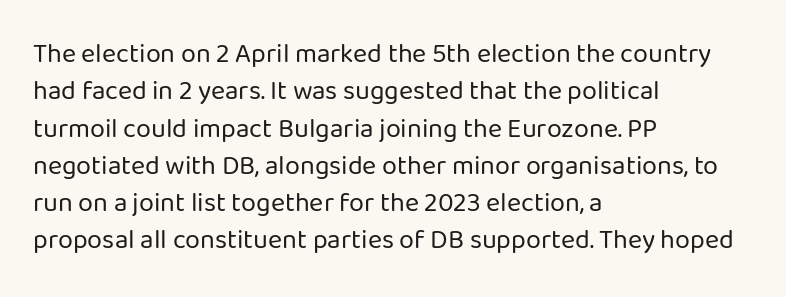
{"italic": "no", "bold": "no", "underline": "no", "align": "left", "line_spacing": "normal", "line_spacing_ratio": 1.38, "letter_spacing": "normal", "letter_spacing_em": 0.0, "glyph_px": 27}
